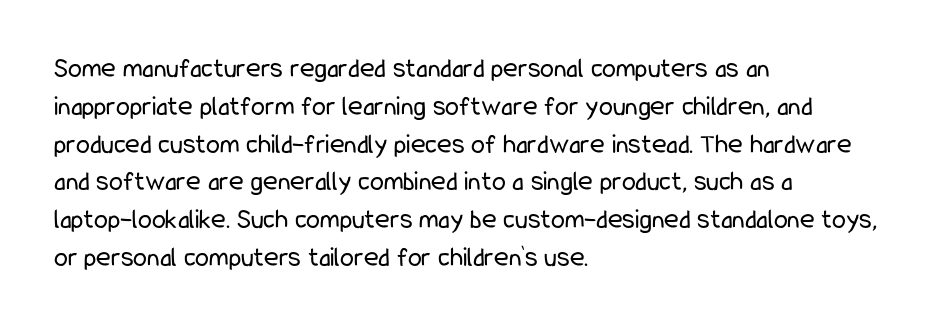
{"serif": "no", "italic": "no", "bold": "no", "weight": "regular", "width": "condensed", "stroke_contrast": "low", "x_height": "medium", "monospaced": "no", "underline": "no", "align": "left", "line_spacing": "normal", "line_spacing_ratio": 1.35, "letter_spacing": "normal", "letter_spacing_em": 0.0, "glyph_px": 28}
